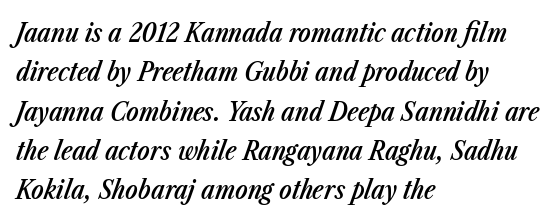
{"italic": "yes", "lean": "right", "slant_degrees": 23, "bold": "semi", "underline": "no", "align": "left", "line_spacing": "normal", "line_spacing_ratio": 1.51, "letter_spacing": "normal", "letter_spacing_em": 0.0, "glyph_px": 26}
